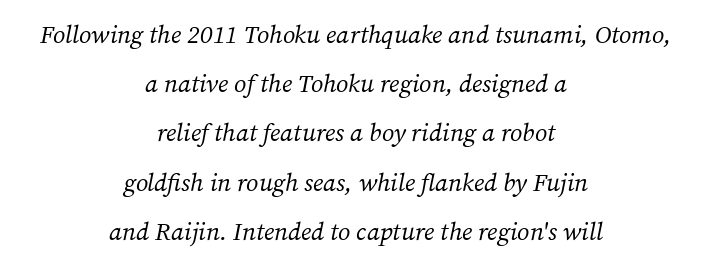
Nobody drew a line under any word here. The letters are slanted; this is an italic face. Reading down the block, each line starts at a different indent, mirrored at its end. What stands out about the letter spacing? Nothing — it is the standard amount.
